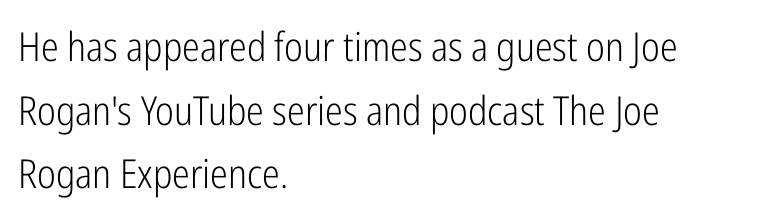
Varying glyph widths throughout — classic text-font behaviour. Compared with typical paragraphs, the rows here are spaced about the same. The compositor pushed each line to the left boundary. The lettering stays uniformly vertical, giving the passage a roman look.
